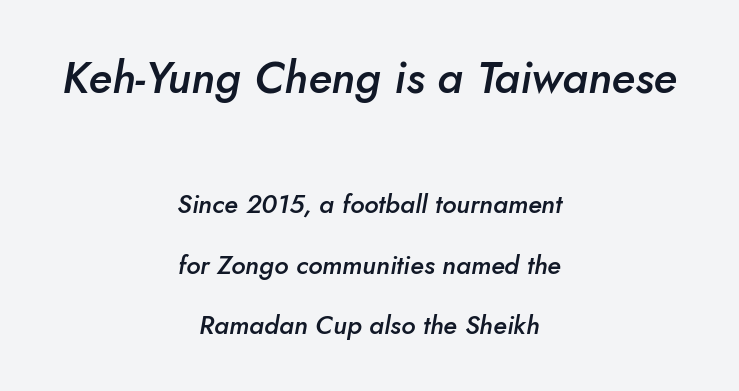
Yep, that's italic — everything's leaning. Words appear dense and cohesive because spacing is normal. This is the in-between weight designers call semibold or demi. Descenders are the only things crossing below the line.
